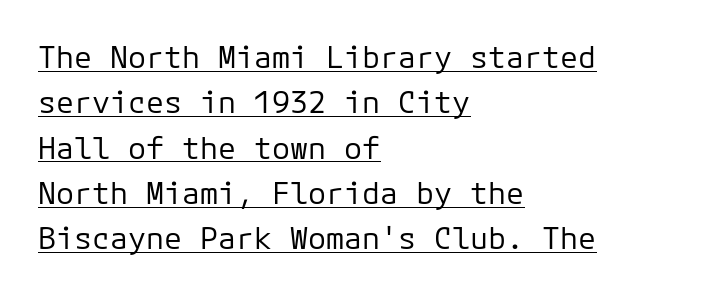
{"serif": "no", "italic": "no", "bold": "no", "weight": "regular", "width": "normal", "stroke_contrast": "low", "x_height": "medium", "monospaced": "yes", "underline": "yes", "align": "left", "line_spacing": "normal", "line_spacing_ratio": 1.51, "letter_spacing": "normal", "letter_spacing_em": 0.0, "glyph_px": 30}
